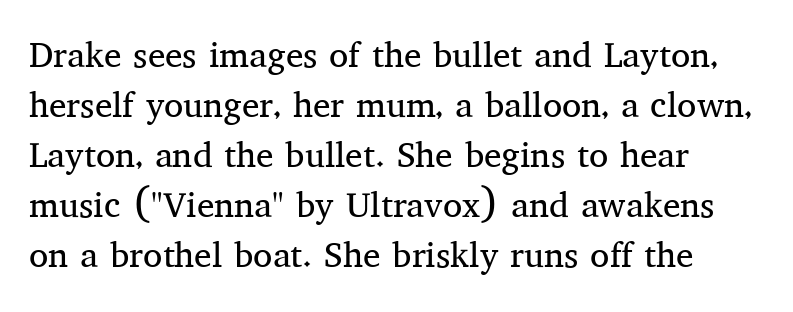
{"serif": "yes", "italic": "no", "bold": "no", "weight": "regular", "width": "normal", "stroke_contrast": "medium", "x_height": "medium", "monospaced": "no", "underline": "no", "align": "left", "line_spacing": "normal", "line_spacing_ratio": 1.43, "letter_spacing": "normal", "letter_spacing_em": 0.0, "glyph_px": 35}
